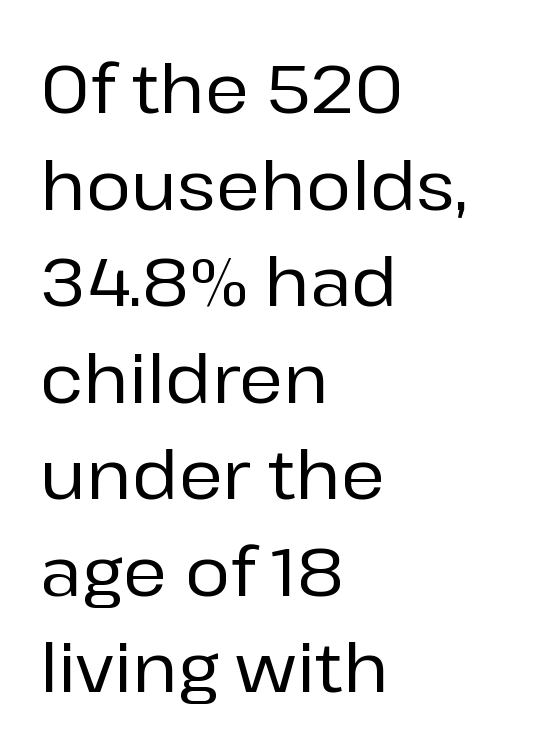
Decoration check: the copy has no underline. The rows are spaced the way most documents space them. Upright lettering throughout. These lines stack with their left ends in a neat column. Letterform terminals end flat and unadorned throughout the passage.
